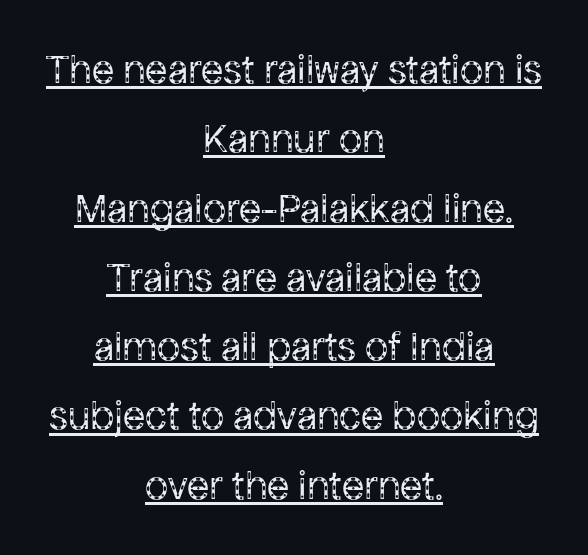
In terms of letterspacing, this is plain default setting. The characters display no serif detailing; their extremities are plain. Is the stroke heavy? The answer is a plain regular-or-lighter. Posture: vertical.
